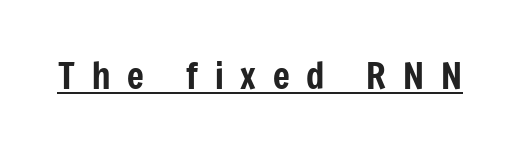
Q: Is the text italic (slanted)? A: No, it is upright.
Q: Is the typeface a serif or a sans-serif typeface? A: Sans-serif.
Q: Is the text underlined? A: Yes.
Q: Is the spacing between letters normal or unusually wide? A: Unusually wide.
Q: Width (condensed, normal, or wide)? A: Condensed.
Q: Stroke contrast? A: Low.
Q: x-height? A: Medium.
Q: Monospaced? A: No.
